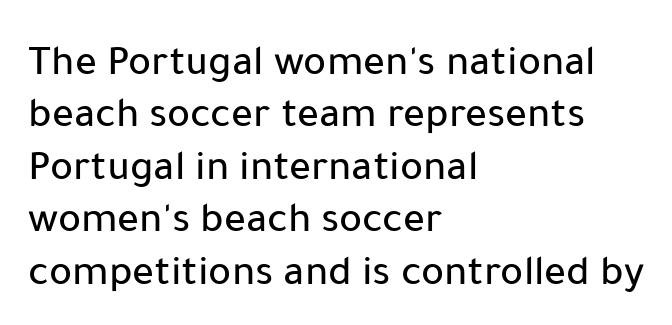
The letters advance in unequal steps, a hallmark of proportional type. Ascenders rise straight up at ninety degrees. Font category for this specimen: sans-serif. The lines in this sample share a left origin and differ only in where they stop. Underlining? Definitely not there. What stands out about the letter spacing? Nothing — it is the standard amount.
